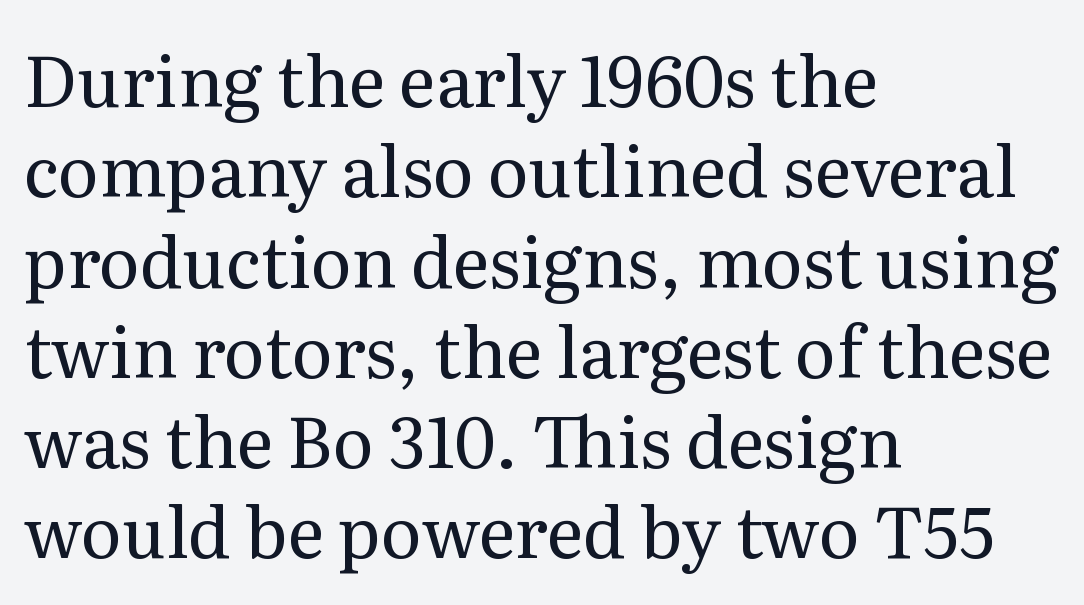
The words here are not underlined. The font family rendered here belongs to the serif group. Is the letter spacing exaggerated? No — it looks like the ordinary default. The typesetting does not lean heavy: it is not bold. Character widths vary here, with narrow letters taking less room than wide ones.
